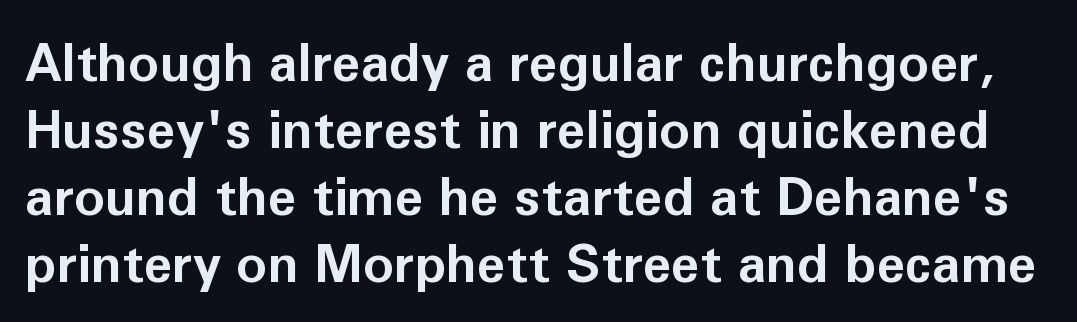
Thick stems and heavy bowls — unmistakably bold. A bare baseline throughout the passage. Grotesque or geometric, the face here clearly has no serifs. Look at the tracking — it's just the regular setting, nothing added.
